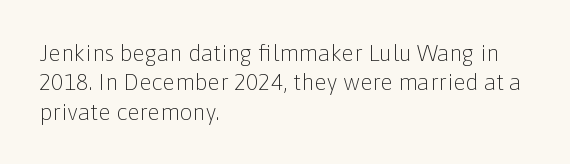
Q: Is the text bold? A: No.
Q: Is the text italic (slanted)? A: No, it is upright.
Q: Is the text underlined? A: No.
Q: How is the paragraph aligned? A: Left-aligned.
Q: Is the spacing between letters normal or unusually wide? A: Normal.
Q: Is the spacing between lines tight, normal or loose? A: Normal.
